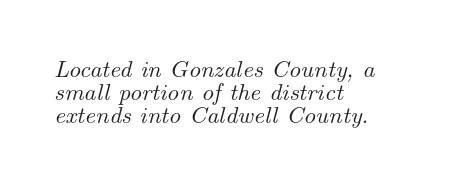
{"italic": "yes", "lean": "right", "slant_degrees": 14, "underline": "no", "align": "left", "line_spacing": "tight", "line_spacing_ratio": 0.96, "letter_spacing": "normal", "letter_spacing_em": 0.0, "glyph_px": 24}
